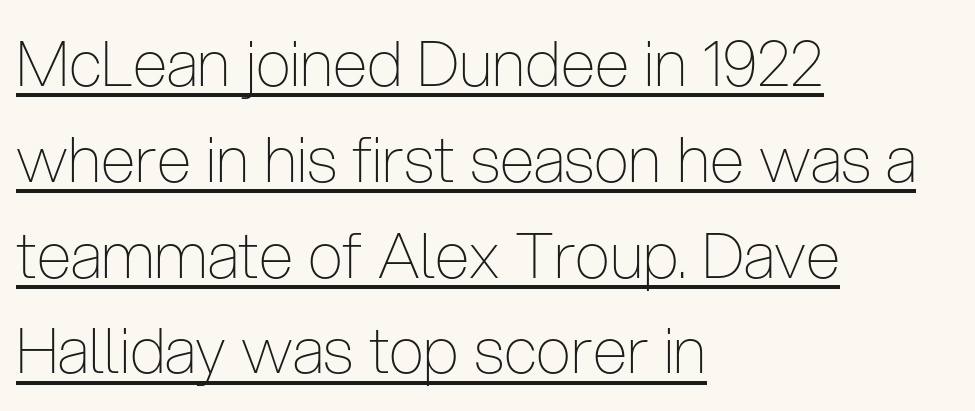
The image shows 63 px thin, condensed sans-serif type, upright; set left-aligned, normal line spacing (1.52x), normal letter spacing, underlined; low stroke contrast and a medium x-height.
